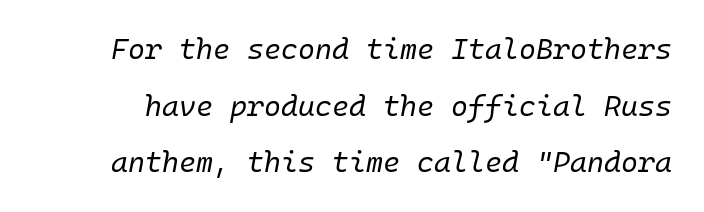
Q: Is the text bold? A: No.
Q: Is the text italic (slanted)? A: Yes, it leans right by about 10 degrees.
Q: Is the text underlined? A: No.
Q: Is the spacing between letters normal or unusually wide? A: Normal.
Q: Is the spacing between lines tight, normal or loose? A: Loose.
Q: Width (condensed, normal, or wide)? A: Normal.
Q: Stroke contrast? A: Low.
Q: x-height? A: Medium.
